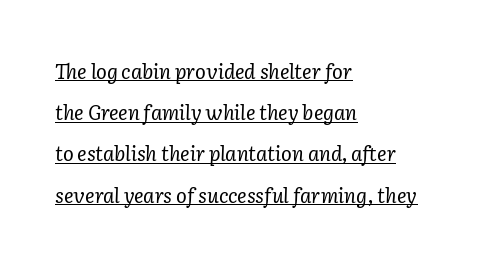
The image shows 20 px text type, italic (leaning right); set left-aligned, loose line spacing (2.06x), normal letter spacing, underlined.
